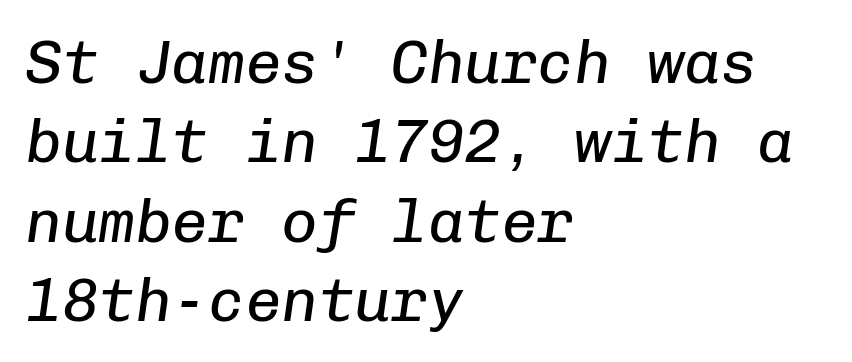
Q: Is the text bold? A: No.
Q: Is the text italic (slanted)? A: Yes, it leans right by about 8 degrees.
Q: Is the text underlined? A: No.
Q: How is the paragraph aligned? A: Left-aligned.
Q: Is the spacing between letters normal or unusually wide? A: Normal.
Q: Is the spacing between lines tight, normal or loose? A: Normal.
Q: Width (condensed, normal, or wide)? A: Normal.
Q: Stroke contrast? A: Low.
Q: x-height? A: Medium.
Q: Monospaced? A: Yes.
